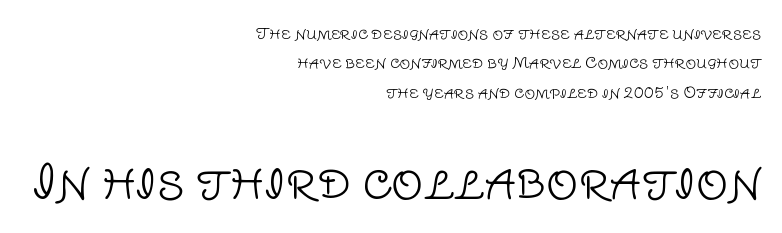
{"serif": "no", "bold": "no", "weight": "light", "width": "normal", "stroke_contrast": "low", "x_height": "large", "monospaced": "no", "underline": "no", "align": "right", "line_spacing": "loose", "line_spacing_ratio": 1.96, "letter_spacing": "normal", "letter_spacing_em": 0.0, "larger_block": "second", "size_ratio": 3.0, "glyph_px": 45}
